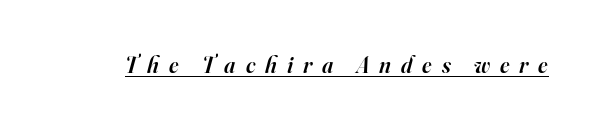
{"italic": "yes", "lean": "right", "slant_degrees": 16, "bold": "semi", "underline": "yes", "letter_spacing": "wide", "letter_spacing_em": 0.43, "glyph_px": 23}
